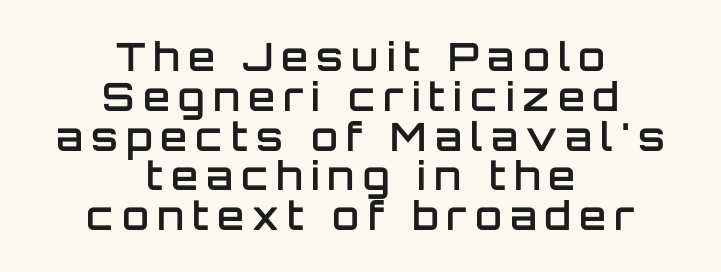
Serif or sans? Sans — the stroke terminals are bare. Each row of text sits above clean, open space. On the weight axis this lands at semibold, roughly 600. The lines are quadded center. Spacing verdict: proportional, widths tailored to each character.
